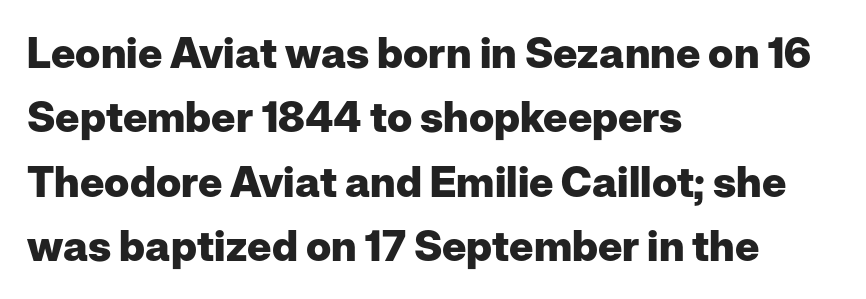
The image shows 42 px heavy sans-serif type, upright; set left-aligned, normal line spacing (1.53x), normal letter spacing, not underlined; low stroke contrast and a medium x-height.
